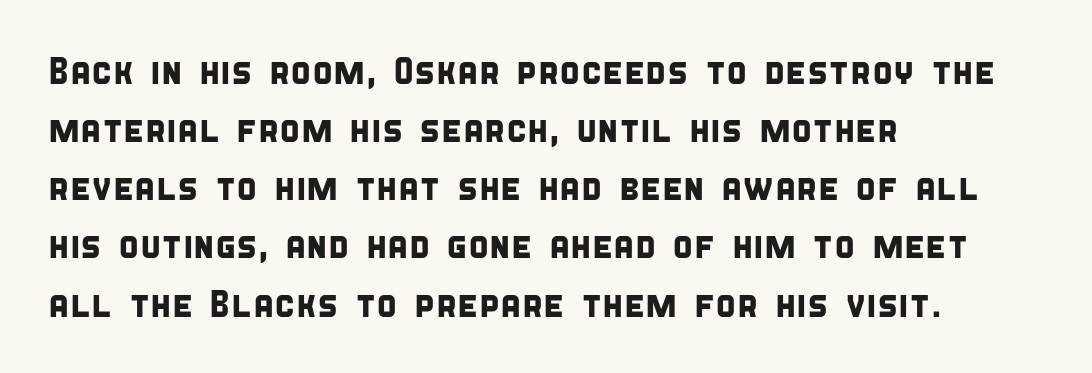
Words appear dense and cohesive because spacing is normal. The rendering uses natural spacing where letterforms have individual widths. Underlining? Definitely not there. Compared with a centered layout, this one pins lines to the left instead. The designer left line spacing at the default. Unlike a traditional serif, this face leaves its strokes unadorned.
